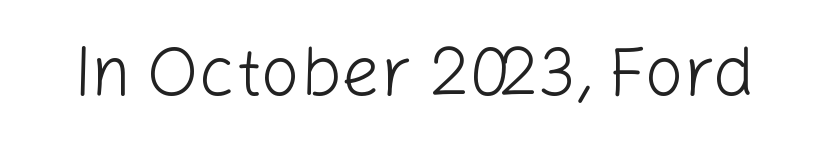
Weight: in the light-to-regular range. Quick note: underline off. The axis of the letterforms is exactly vertical. Think of a printed novel: that variable character pitch is what you see here. Check where the strokes stop: nothing finishes them off — pure sans. The line texture is even and compact thanks to regular tracking.
